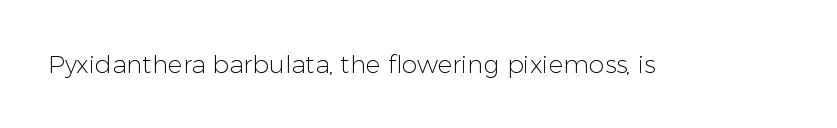
The image shows 25 px text type, upright; set normal letter spacing, not underlined.
